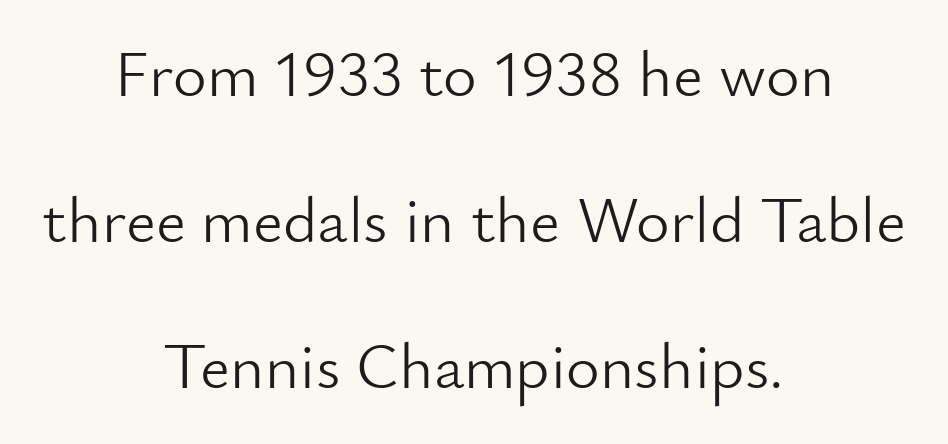
The image shows 65 px light sans-serif type, upright; set centered, loose line spacing (2.25x), normal letter spacing, not underlined; low stroke contrast and a small x-height.
